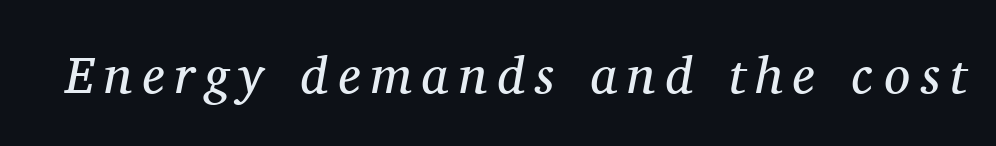
Q: Is the text bold? A: No.
Q: Is the text italic (slanted)? A: Yes, it leans right by about 11 degrees.
Q: Is the typeface a serif or a sans-serif typeface? A: Serif.
Q: Is the text underlined? A: No.
Q: Is the spacing between letters normal or unusually wide? A: Unusually wide.
Q: Width (condensed, normal, or wide)? A: Normal.
Q: Stroke contrast? A: Medium.
Q: x-height? A: Medium.
Q: Monospaced? A: No.
